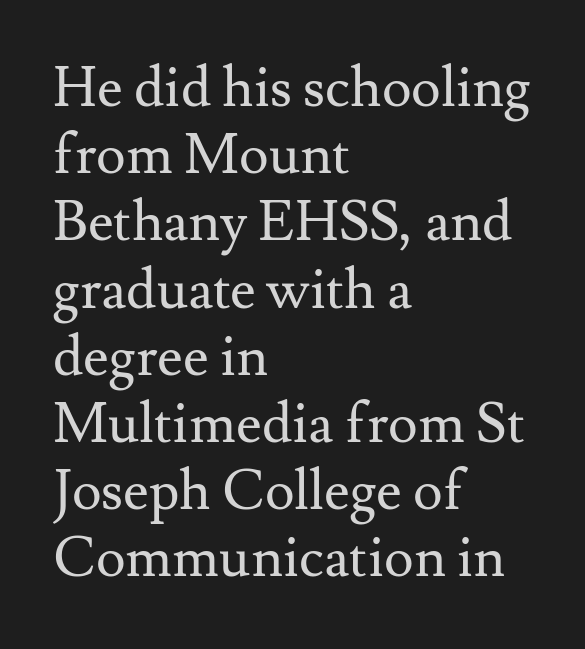
The image shows 56 px regular-weight serif type, upright; set left-aligned, line spacing 1.2x, normal letter spacing, not underlined; medium stroke contrast and a small x-height.
